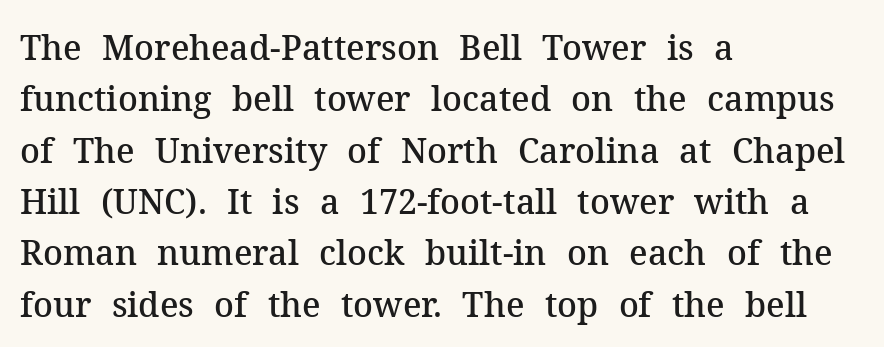
Q: Is the text bold? A: Semi-bold.
Q: Is the text italic (slanted)? A: No, it is upright.
Q: Is the typeface a serif or a sans-serif typeface? A: Serif.
Q: Is the text underlined? A: No.
Q: How is the paragraph aligned? A: Left-aligned.
Q: Is the spacing between letters normal or unusually wide? A: Normal.
Q: Is the spacing between lines tight, normal or loose? A: Normal.
Q: Width (condensed, normal, or wide)? A: Normal.
Q: Stroke contrast? A: Medium.
Q: x-height? A: Medium.
Q: Monospaced? A: No.
